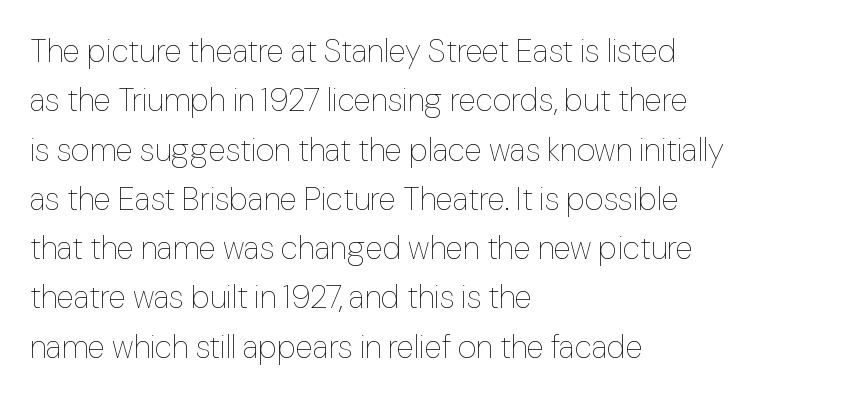
Q: Is the text bold? A: No.
Q: Is the text italic (slanted)? A: No, it is upright.
Q: Is the text underlined? A: No.
Q: How is the paragraph aligned? A: Left-aligned.
Q: Is the spacing between letters normal or unusually wide? A: Normal.
Q: Is the spacing between lines tight, normal or loose? A: Normal.
Q: Width (condensed, normal, or wide)? A: Normal.
Q: Stroke contrast? A: Low.
Q: x-height? A: Medium.
Q: Monospaced? A: No.
